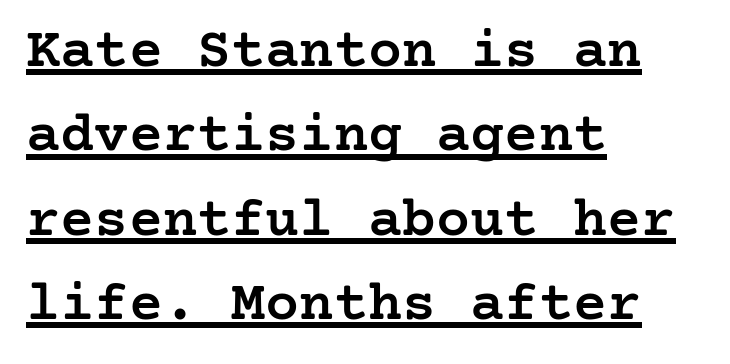
{"serif": "yes", "italic": "no", "bold": "semi", "weight": "semibold", "width": "normal", "stroke_contrast": "low", "x_height": "medium", "underline": "yes", "align": "left", "line_spacing": "normal", "line_spacing_ratio": 1.48, "letter_spacing": "normal", "letter_spacing_em": 0.0, "glyph_px": 57}
